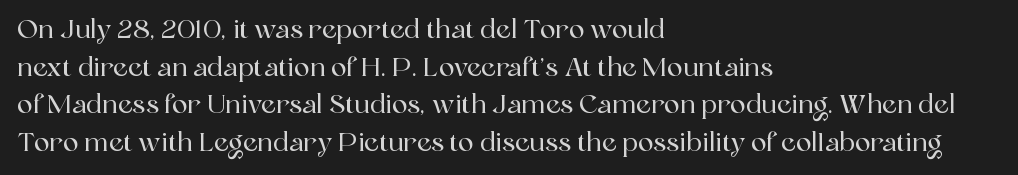
{"italic": "no", "underline": "no", "align": "left", "line_spacing": "normal", "line_spacing_ratio": 1.45, "letter_spacing": "normal", "letter_spacing_em": 0.0, "glyph_px": 26}
